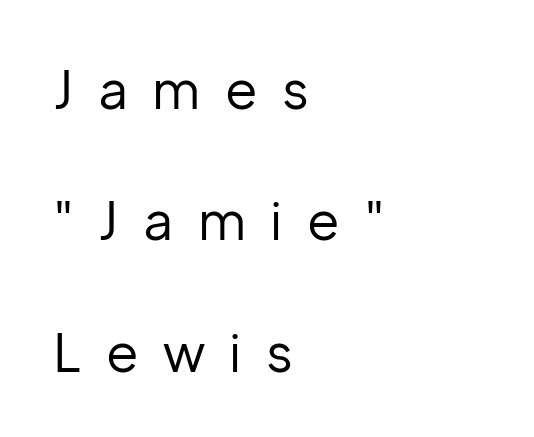
{"serif": "no", "italic": "no", "bold": "no", "weight": "regular", "width": "normal", "stroke_contrast": "low", "x_height": "medium", "monospaced": "no", "underline": "no", "align": "left", "line_spacing": "loose", "line_spacing_ratio": 2.48, "letter_spacing": "wide", "letter_spacing_em": 0.46, "glyph_px": 53}
